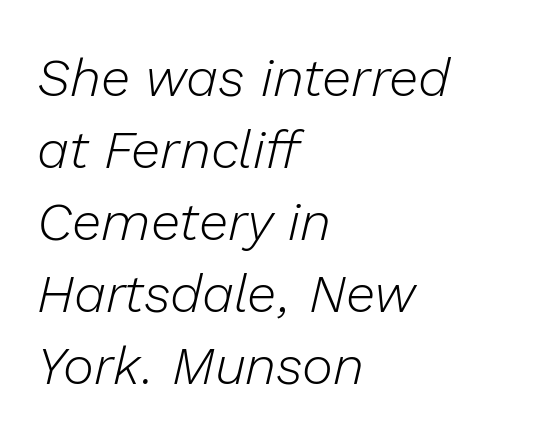
Q: Is the text bold? A: No.
Q: Is the text italic (slanted)? A: Yes, it leans right by about 13 degrees.
Q: Is the text underlined? A: No.
Q: How is the paragraph aligned? A: Left-aligned.
Q: Is the spacing between letters normal or unusually wide? A: Normal.
Q: Is the spacing between lines tight, normal or loose? A: Normal.
Q: Width (condensed, normal, or wide)? A: Normal.
Q: Stroke contrast? A: Low.
Q: x-height? A: Medium.
Q: Monospaced? A: No.
